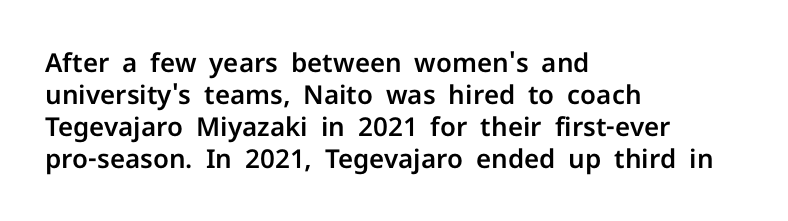
Q: Is the text italic (slanted)? A: No, it is upright.
Q: Is the text underlined? A: No.
Q: How is the paragraph aligned? A: Left-aligned.
Q: Is the spacing between letters normal or unusually wide? A: Normal.
